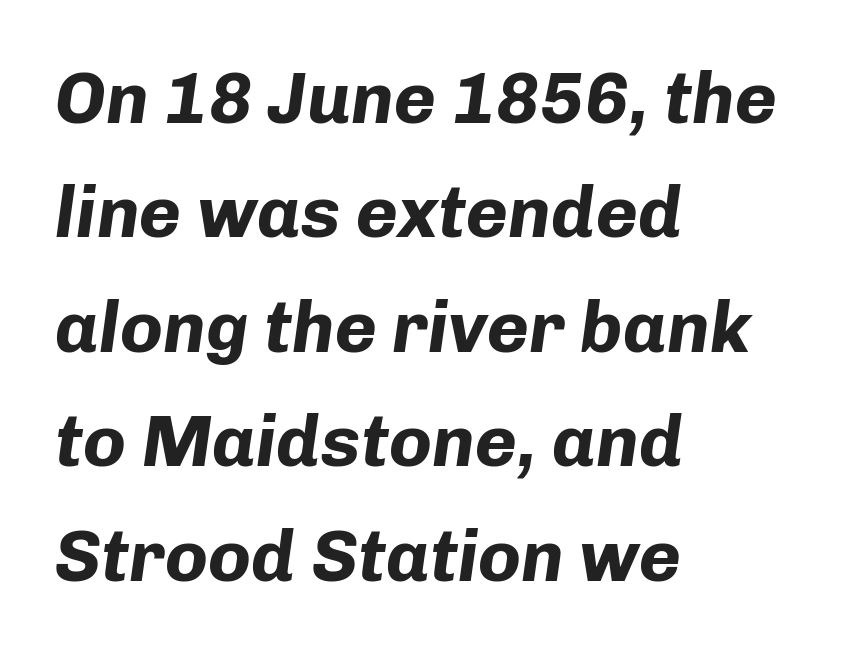
{"italic": "yes", "lean": "right", "slant_degrees": 8, "bold": "yes", "weight": "bold", "width": "normal", "stroke_contrast": "low", "x_height": "medium", "monospaced": "no", "underline": "no", "align": "left", "line_spacing": "normal", "line_spacing_ratio": 1.59, "letter_spacing": "normal", "letter_spacing_em": 0.0, "glyph_px": 72}
